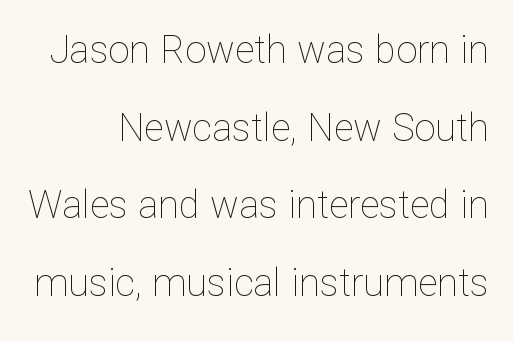
{"italic": "no", "bold": "no", "weight": "thin", "width": "normal", "stroke_contrast": "low", "x_height": "medium", "monospaced": "no", "underline": "no", "line_spacing": "loose", "line_spacing_ratio": 2.04, "letter_spacing": "normal", "letter_spacing_em": 0.0, "glyph_px": 38}
